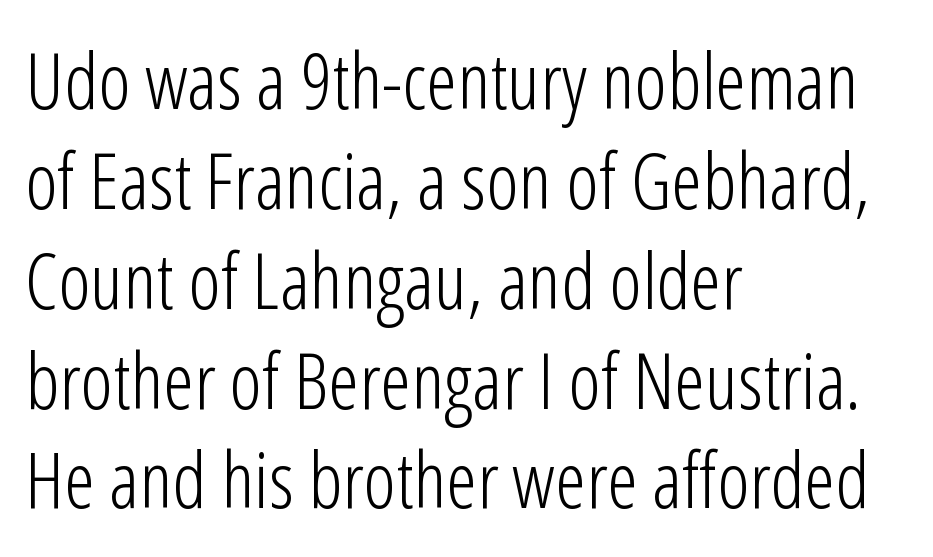
The image shows 78 px light, condensed sans-serif type, upright; set left-aligned, normal line spacing (1.28x), normal letter spacing, not underlined; low stroke contrast and a medium x-height.
